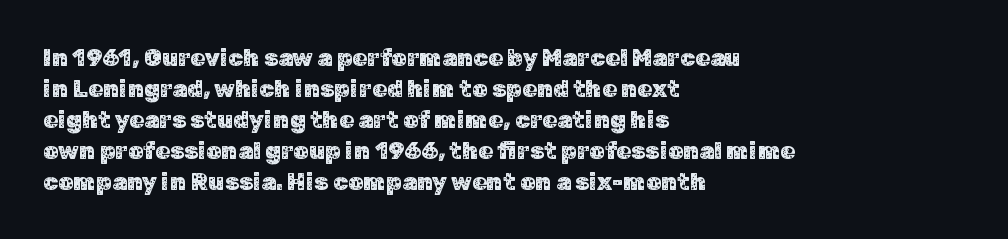
The image shows 24 px text type, upright; set left-aligned, normal line spacing (1.29x), normal letter spacing, not underlined.
